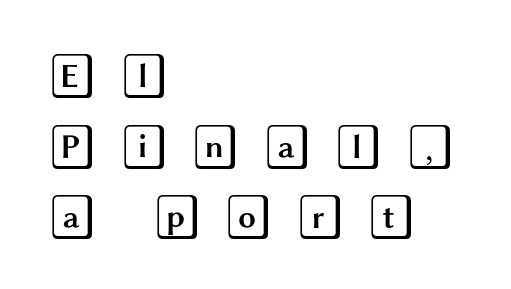
The specimen reads as upright at a glance. Is the letter spacing exaggerated? Yes — the characters are pushed far apart. Notice how descenders clear the ascenders below comfortably — that's standard leading. Honestly, there is no underline to notice here at all. A classic flush-left, rag-right setting is used for this passage.
